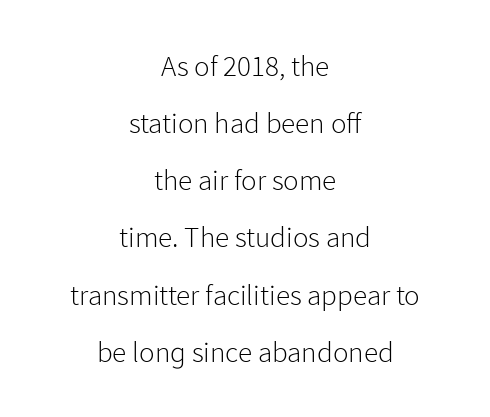
The image shows 29 px light sans-serif type, upright; set centered, loose line spacing (1.97x), normal letter spacing, not underlined; low stroke contrast and a medium x-height.
